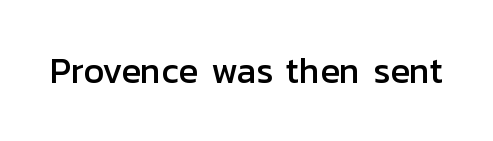
You could not count columns in this text — the font is proportionally spaced. This is roman type, the default non-slanted kind. Short note: letters normally spaced. Clear beneath every line of the passage. Font category for this specimen: sans-serif.
